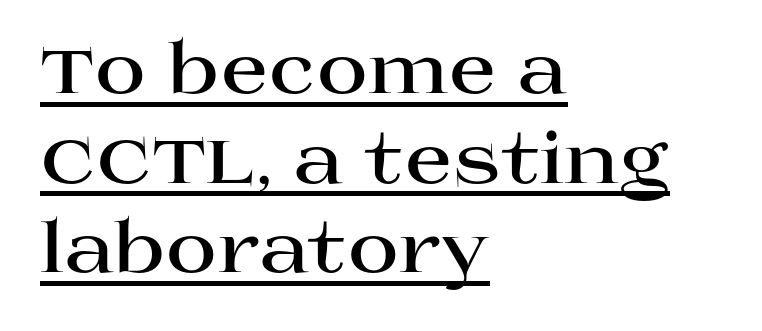
Q: Is the text bold? A: Yes.
Q: Is the text italic (slanted)? A: No, it is upright.
Q: Is the typeface a serif or a sans-serif typeface? A: Serif.
Q: Is the text underlined? A: Yes.
Q: How is the paragraph aligned? A: Left-aligned.
Q: Is the spacing between letters normal or unusually wide? A: Normal.
Q: Is the spacing between lines tight, normal or loose? A: Normal.
Q: Width (condensed, normal, or wide)? A: Wide.
Q: Stroke contrast? A: High.
Q: x-height? A: Large.
Q: Monospaced? A: No.
